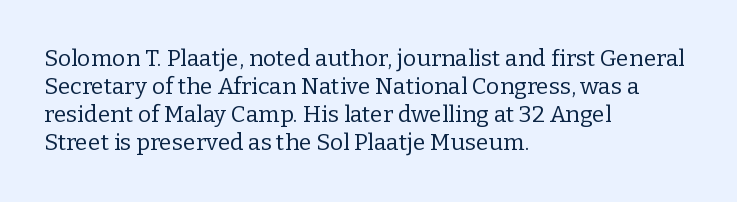
{"italic": "no", "bold": "no", "underline": "no", "align": "left", "line_spacing_ratio": 1.22, "letter_spacing": "normal", "letter_spacing_em": 0.0, "glyph_px": 23}
